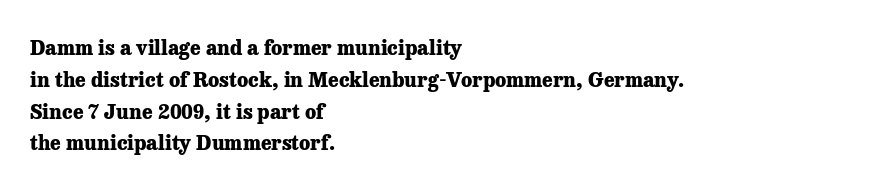
The image shows 20 px bold type, upright; set left-aligned, normal line spacing (1.59x), normal letter spacing, not underlined.
